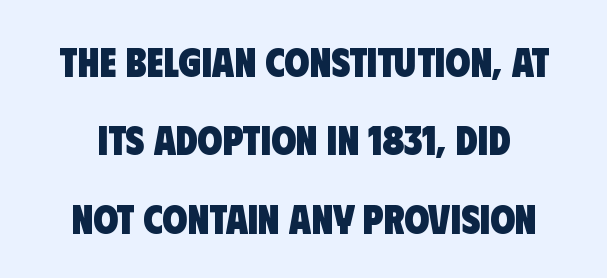
Just letters on the line, the space beneath them empty. This block would shrink considerably if given ordinary leading; it's expanded now. This rendering employs a face without finishing strokes, i.e., a sans-serif. Short note: letters normally spaced. Is the type bold? Yes — the strokes are clearly thick and heavy.
